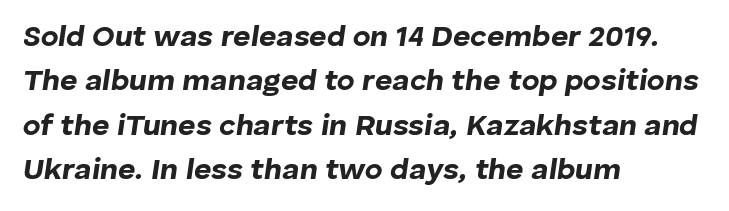
Q: Is the text bold? A: Yes.
Q: Is the text italic (slanted)? A: Yes, it leans right by about 8 degrees.
Q: Is the text underlined? A: No.
Q: How is the paragraph aligned? A: Left-aligned.
Q: Is the spacing between letters normal or unusually wide? A: Normal.
Q: Is the spacing between lines tight, normal or loose? A: Normal.
Q: Width (condensed, normal, or wide)? A: Normal.
Q: Stroke contrast? A: Low.
Q: x-height? A: Medium.
Q: Monospaced? A: No.
